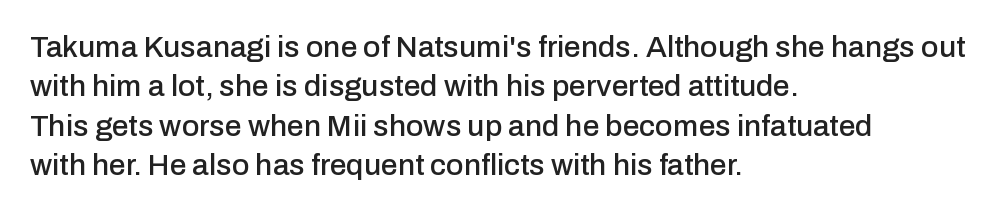
The image shows 30 px sans-serif type, upright; set left-aligned, normal line spacing (1.31x), normal letter spacing, not underlined; low stroke contrast and a medium x-height.
